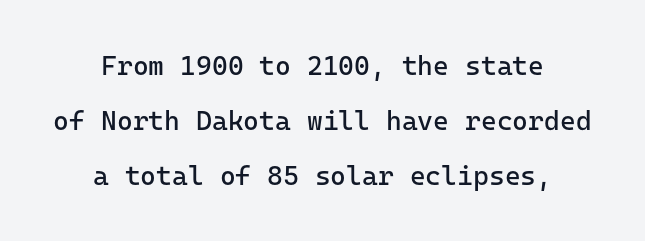
Standard letterfit; no display-style spreading of the glyphs. The letters stand upright; this is a roman face. Horizontally, the lines are justified to the midpoint only. Glance below the letters and you will spot only blank space. A quiet, ordinary-to-light weight characterises the typeface. Successive baselines arrive slowly, with a big drop between each.
